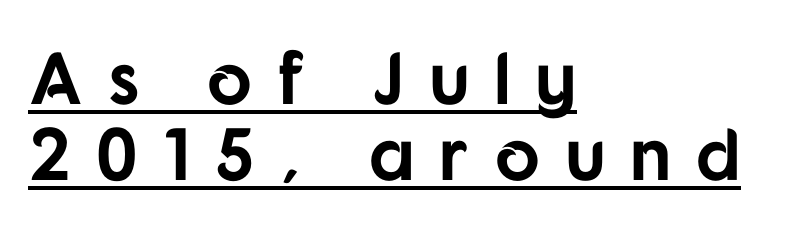
Do the characters align in a grid? No, the font is proportional. What stands out about the letter spacing? Its width — letters are far apart. Students, observe the line beneath the letters — that is underlining. Successive baselines arrive quickly, one right under another.
